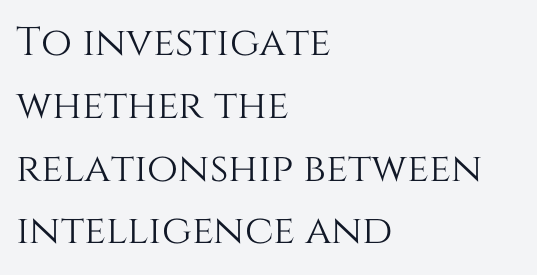
The string is rendered with underlining switched off. If you measured baseline to baseline, you'd find a middling distance. Rendered with straight, roman letterforms. The lines in this sample share a left origin and differ only in where they stop. The passage shown is typed in a proportional face where columns would drift.
